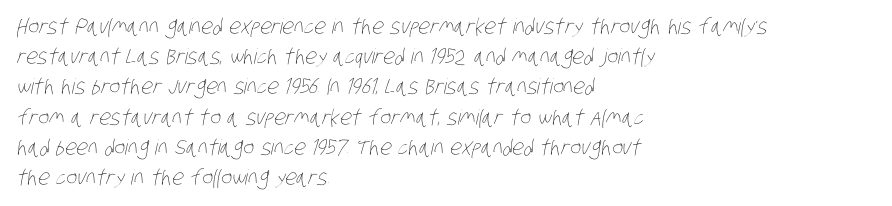
Quick note: interline space is typical. No heavy texture on the line: the type isn't bold. In CSS terms this would be text-align: left. The tracking reads as untouched default to a designer's eye. The string is rendered with underlining switched off.
